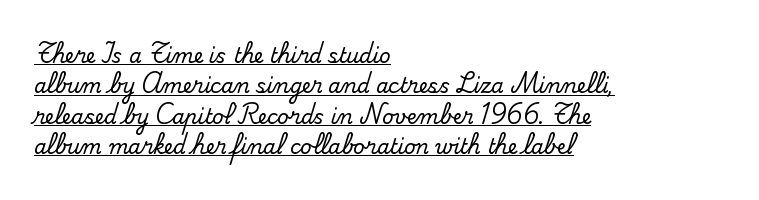
The image shows 20 px text type; set left-aligned, normal line spacing (1.52x), normal letter spacing, underlined.
